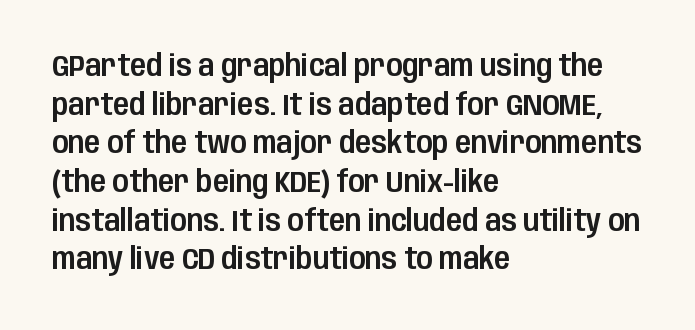
Ascenders rise straight up at ninety degrees. Varying glyph widths throughout — classic text-font behaviour. The typesetter chose a ragged-right arrangement here. Are there feet on the stems? There aren't — it's a sans.
